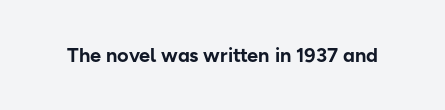
{"italic": "no", "bold": "yes", "underline": "no", "letter_spacing": "normal", "letter_spacing_em": 0.0, "glyph_px": 20}
